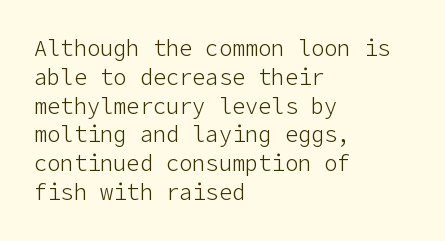
The image shows 22 px text type, upright; set left-aligned, normal line spacing (1.31x), normal letter spacing, not underlined.
